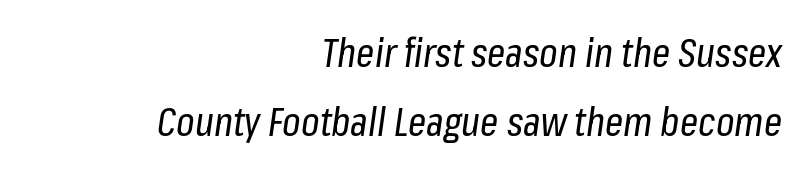
Character widths vary here, with narrow letters taking less room than wide ones. Glyph-to-glyph distance matches everyday printed text. Would a proofreader flag this as italicized? Yes. The area under the type is left untouched. The typesetting does not lean heavy: it is not bold.
